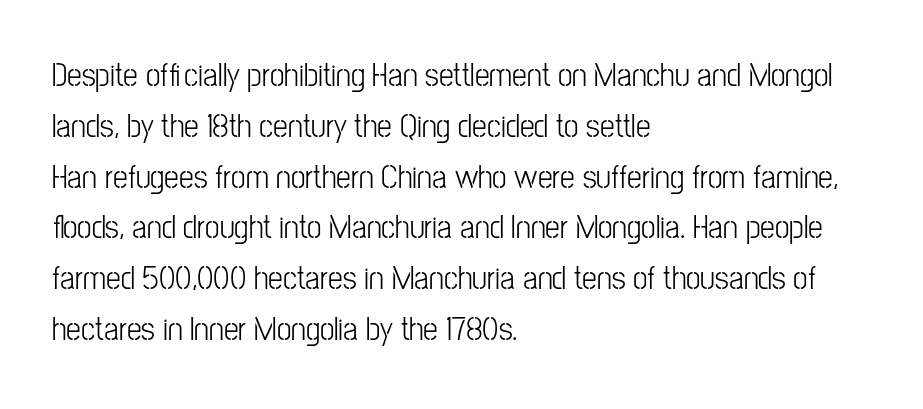
The image shows 33 px light, condensed sans-serif type, upright; set left-aligned, normal line spacing (1.54x), normal letter spacing, not underlined; low stroke contrast and a medium x-height.
